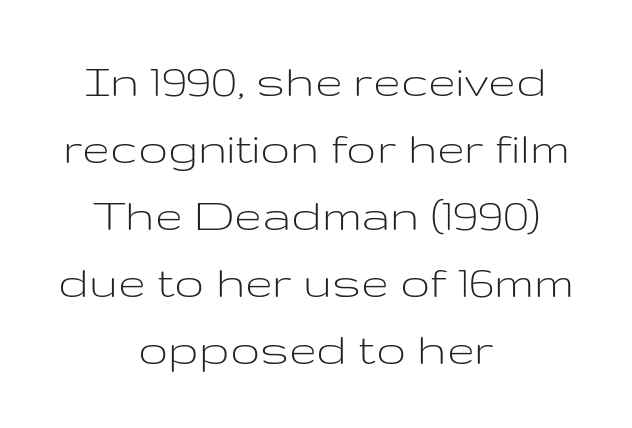
{"serif": "no", "italic": "no", "bold": "no", "weight": "light", "width": "wide", "stroke_contrast": "low", "x_height": "medium", "monospaced": "no", "underline": "no", "align": "center", "line_spacing": "normal", "line_spacing_ratio": 1.34, "letter_spacing": "normal", "letter_spacing_em": 0.0, "glyph_px": 50}
